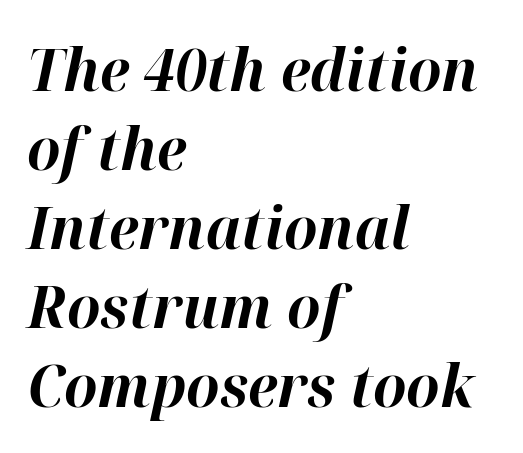
The image shows 59 px bold type, italic (leaning right); set left-aligned, normal line spacing (1.34x), normal letter spacing, not underlined; high stroke contrast and a medium x-height.
